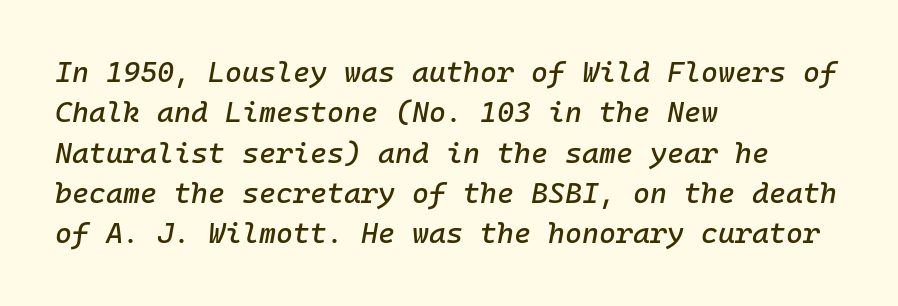
{"italic": "yes", "lean": "right", "slant_degrees": 10, "width": "normal", "stroke_contrast": "low", "x_height": "medium", "monospaced": "yes", "underline": "no", "align": "left", "line_spacing": "normal", "line_spacing_ratio": 1.39, "letter_spacing": "normal", "letter_spacing_em": 0.0, "glyph_px": 29}
